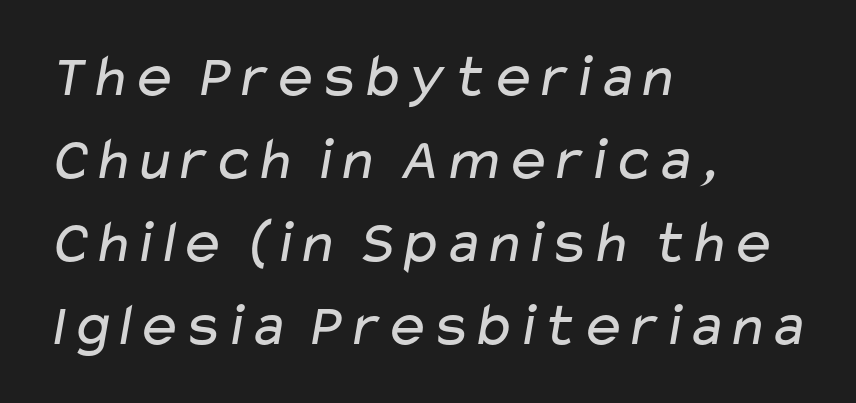
Q: Is the text bold? A: No.
Q: Is the typeface a serif or a sans-serif typeface? A: Sans-serif.
Q: Is the text underlined? A: No.
Q: How is the paragraph aligned? A: Left-aligned.
Q: Is the spacing between letters normal or unusually wide? A: Normal.
Q: Is the spacing between lines tight, normal or loose? A: Normal.
Q: Width (condensed, normal, or wide)? A: Wide.
Q: Stroke contrast? A: Low.
Q: x-height? A: Medium.
Q: Monospaced? A: No.
